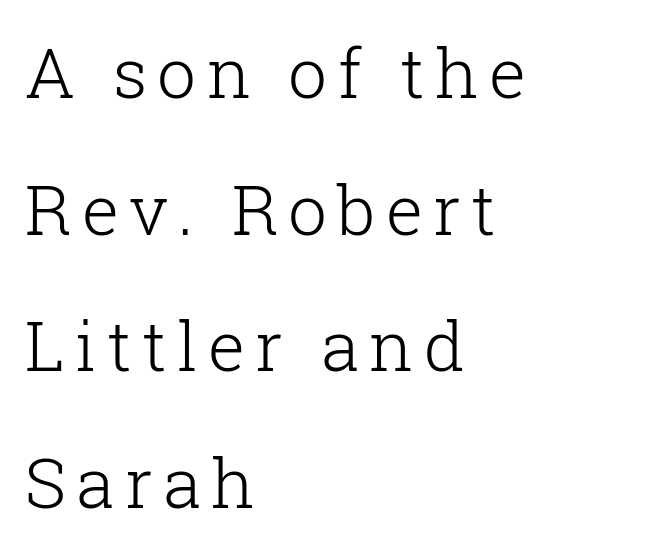
{"serif": "yes", "italic": "no", "bold": "no", "weight": "light", "width": "normal", "stroke_contrast": "low", "x_height": "medium", "monospaced": "no", "underline": "no", "align": "left", "line_spacing": "loose", "line_spacing_ratio": 1.98, "glyph_px": 69}
